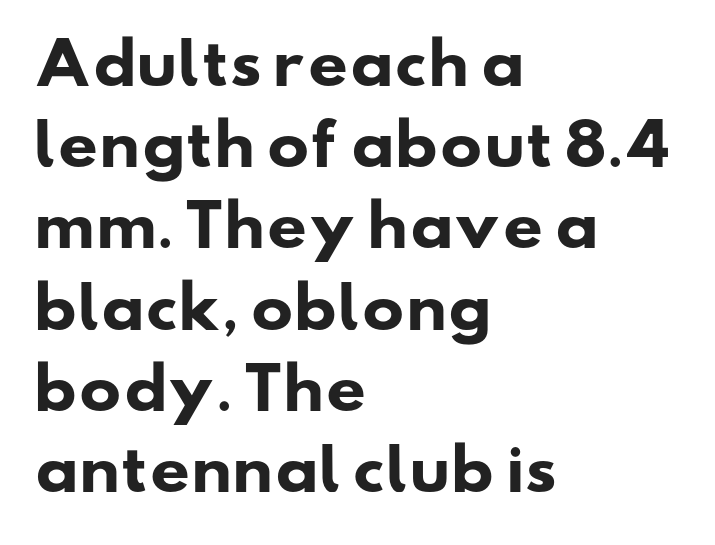
The image shows 56 px heavy, wide sans-serif type; set left-aligned, normal line spacing (1.45x), normal letter spacing, not underlined; low stroke contrast and a small x-height.
